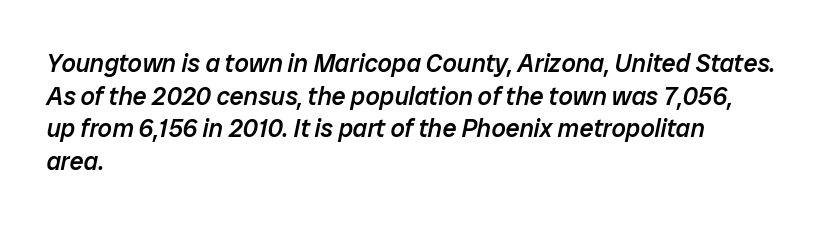
The image shows 25 px text type, italic (leaning right); set left-aligned, normal line spacing (1.31x), normal letter spacing, not underlined.
